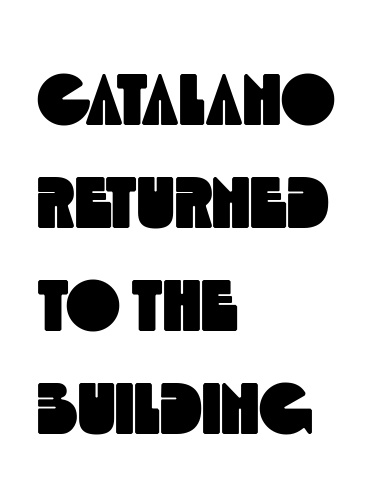
The image shows 73 px condensed sans-serif type; set left-aligned, normal line spacing (1.41x), normal letter spacing, not underlined; a large x-height.
